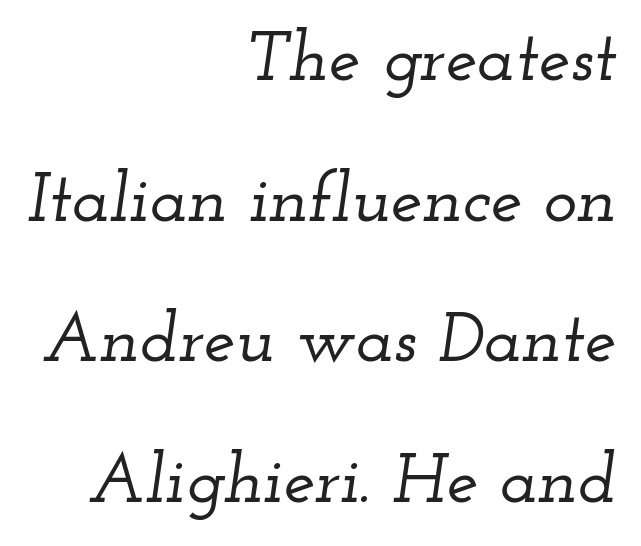
The image shows 71 px wide serif type, italic (leaning right); set right-aligned, loose line spacing (1.98x), normal letter spacing, not underlined; low stroke contrast and a small x-height.
